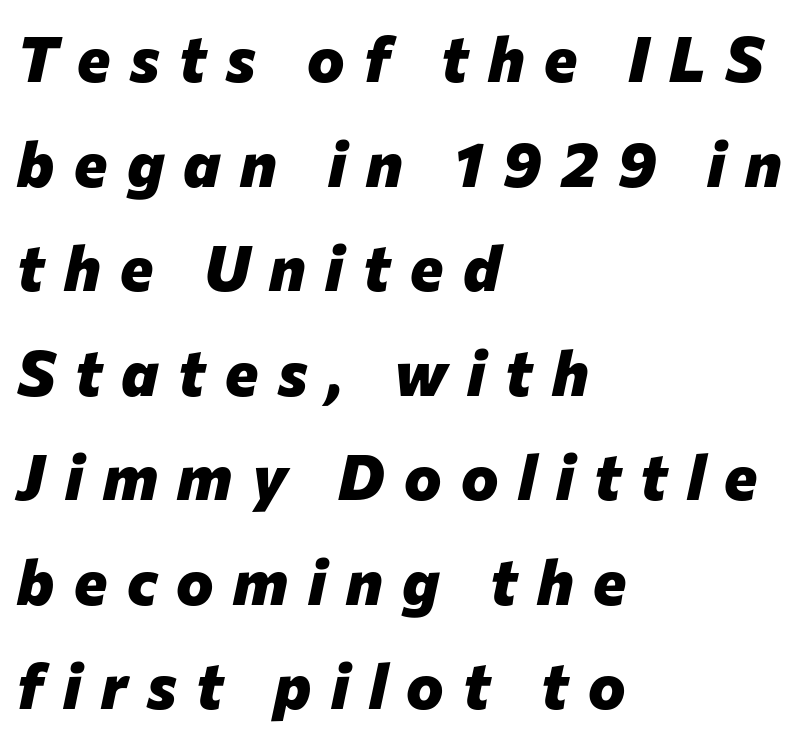
Think of a printed novel: that variable character pitch is what you see here. The setting favours the left margin, as ordinary paragraphs usually do. Short note: letters widely spaced. Students, this is bold: see how much ink each stroke carries. Reading down the column, the eye jumps a familiar distance to each next line. Slanted lettering throughout.
